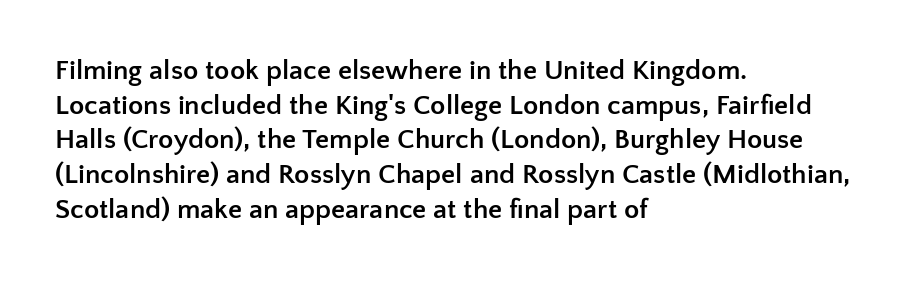
Q: Is the text bold? A: Yes.
Q: Is the text italic (slanted)? A: No, it is upright.
Q: Is the typeface a serif or a sans-serif typeface? A: Sans-serif.
Q: Is the text underlined? A: No.
Q: How is the paragraph aligned? A: Left-aligned.
Q: Is the spacing between letters normal or unusually wide? A: Normal.
Q: Width (condensed, normal, or wide)? A: Normal.
Q: Stroke contrast? A: Low.
Q: x-height? A: Medium.
Q: Monospaced? A: No.
